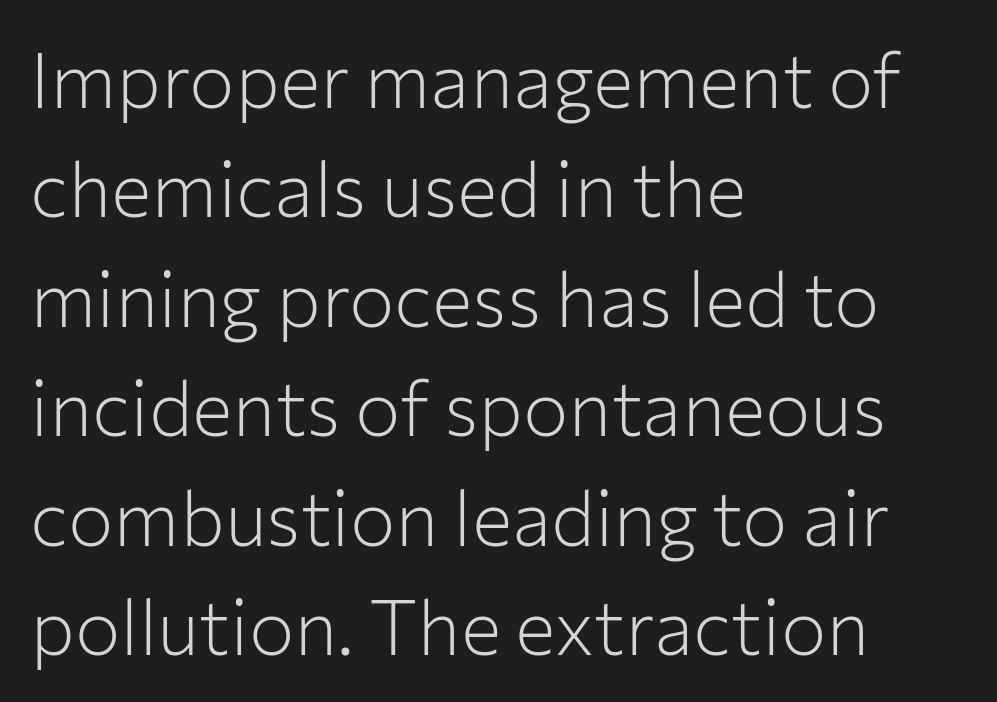
Heaviness? Minimal to ordinary, like unemphasized prose. Each line starts at the same left margin while the right side varies. Nothing unusual about the tracking: characters are spaced as the font intends. Proportional: the letters do not fall into vertical columns.
